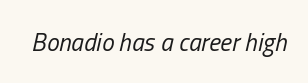
Q: Is the text bold? A: No.
Q: Is the text italic (slanted)? A: Yes, it leans right by about 13 degrees.
Q: Is the text underlined? A: No.
Q: Is the spacing between letters normal or unusually wide? A: Normal.
